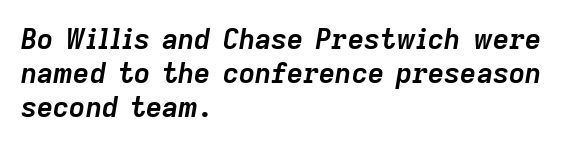
Q: Is the text bold? A: Yes.
Q: Is the text italic (slanted)? A: Yes, it leans right by about 9 degrees.
Q: Is the text underlined? A: No.
Q: How is the paragraph aligned? A: Left-aligned.
Q: Is the spacing between letters normal or unusually wide? A: Normal.
Q: Width (condensed, normal, or wide)? A: Normal.
Q: Stroke contrast? A: Low.
Q: x-height? A: Medium.
Q: Monospaced? A: No.
